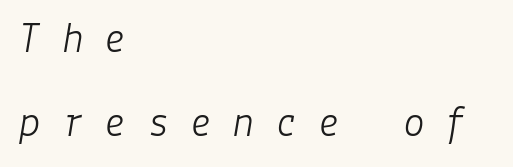
This sample is left-justified, so line endings fall wherever the words run out. Each word looks stretched out because of the extra space between its letters. The face used here has a pronounced slope to its letters. Airy leading.
